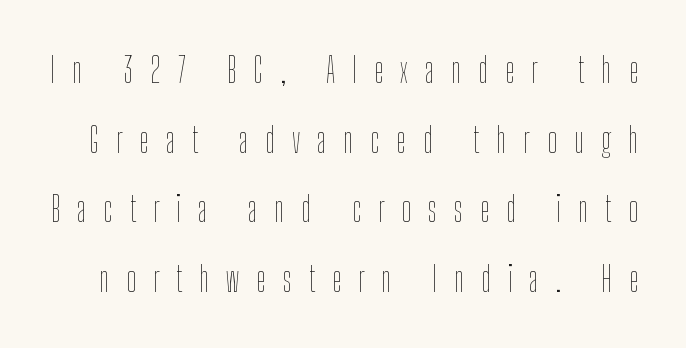
Stems and bowls with no extra thickness — not bold. A clean baseline with only descenders dipping below it. Does extra space separate the letters? Yes, quite a lot of it. The rendering uses natural spacing where letterforms have individual widths.
